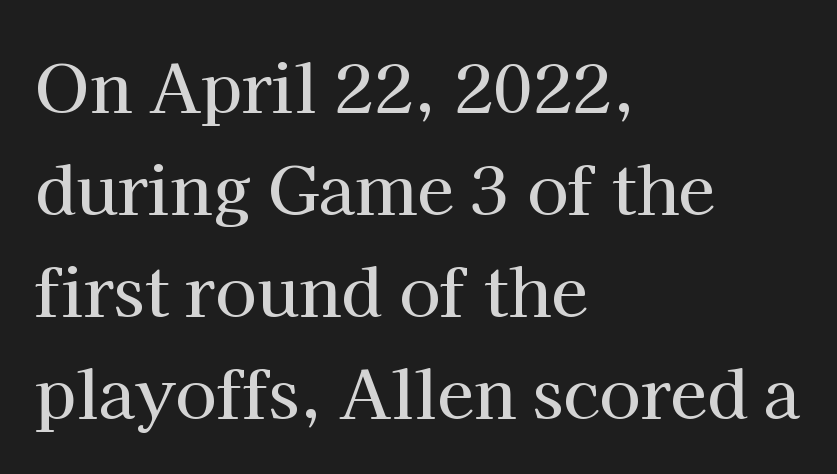
Q: Is the text italic (slanted)? A: No, it is upright.
Q: Is the typeface a serif or a sans-serif typeface? A: Serif.
Q: Is the text underlined? A: No.
Q: How is the paragraph aligned? A: Left-aligned.
Q: Is the spacing between letters normal or unusually wide? A: Normal.
Q: Is the spacing between lines tight, normal or loose? A: Normal.
Q: Width (condensed, normal, or wide)? A: Normal.
Q: Stroke contrast? A: High.
Q: x-height? A: Medium.
Q: Monospaced? A: No.
